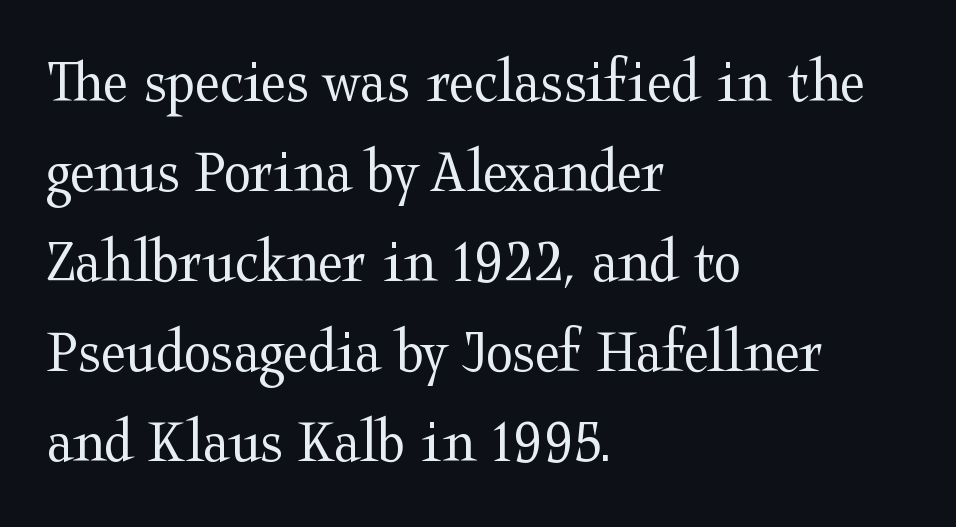
Words appear dense and cohesive because spacing is normal. Words float on clear page, feet unadorned. The font is comparable to plain body text, perhaps lighter. The ragged edge is on the right, which tells us the setting is flush left. I'd call this a serif setting — the letters wear small feet.
